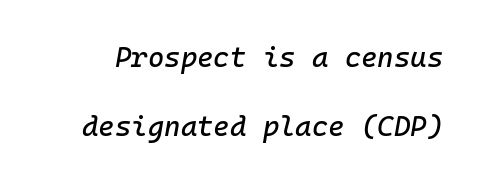
Q: Is the text italic (slanted)? A: Yes, it leans right by about 10 degrees.
Q: Is the text underlined? A: No.
Q: Is the spacing between letters normal or unusually wide? A: Normal.
Q: Is the spacing between lines tight, normal or loose? A: Loose.
Q: Width (condensed, normal, or wide)? A: Normal.
Q: Stroke contrast? A: Low.
Q: x-height? A: Medium.
Q: Monospaced? A: Yes.
